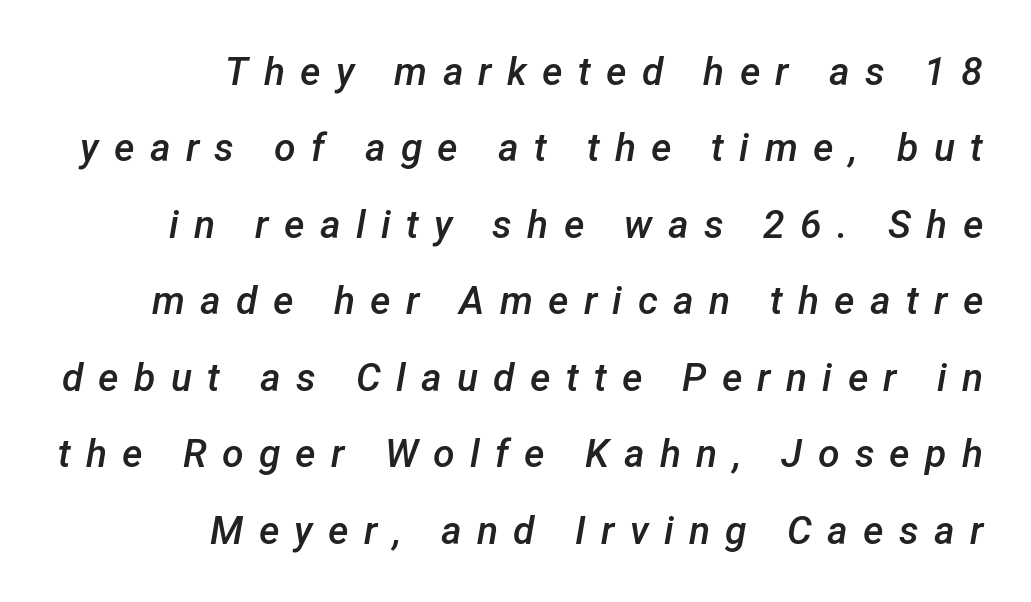
Q: Is the text bold? A: Semi-bold.
Q: Is the text italic (slanted)? A: Yes, it leans right by about 12 degrees.
Q: Is the text underlined? A: No.
Q: How is the paragraph aligned? A: Right-aligned.
Q: Is the spacing between letters normal or unusually wide? A: Unusually wide.
Q: Is the spacing between lines tight, normal or loose? A: Loose.
Q: Width (condensed, normal, or wide)? A: Normal.
Q: Stroke contrast? A: Low.
Q: x-height? A: Medium.
Q: Monospaced? A: No.
